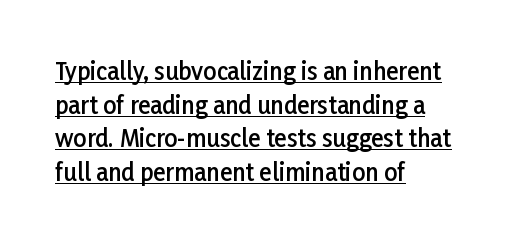
The font is running at a semibold setting, under full bold. Style check: upright. The block of text has a typical density, with ordinary space between rows. The rendering keeps characters at their native spacing.
